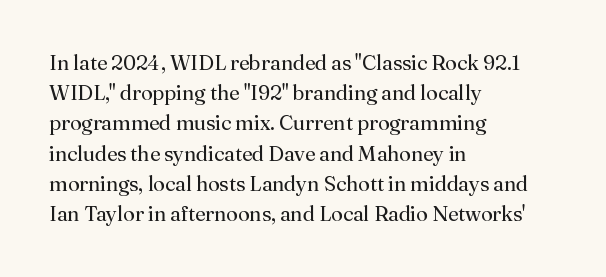
The image shows 21 px text type, upright; set left-aligned, normal line spacing (1.44x), normal letter spacing, not underlined.
